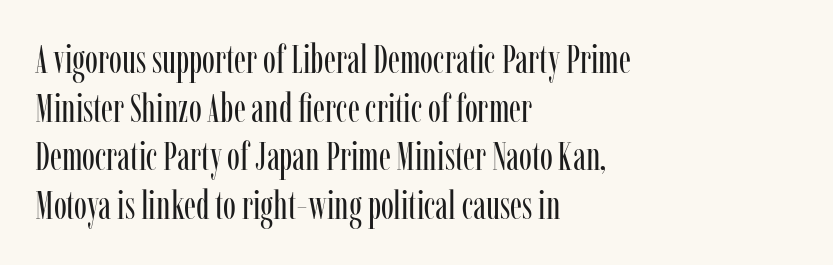
If you drew a line through each stem, it would be perfectly vertical. Any mark beneath the type? The region is blank. Weight: in the light-to-regular range. This rendering leaves character spacing at its baseline value. Spacing verdict: proportional, widths tailored to each character.
